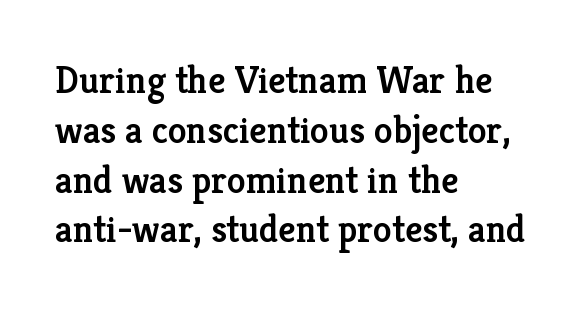
Posture: straight, roman, zero tilt. The specimen omits any rule beneath the text block's lines. Reading down the column, the eye jumps a familiar distance to each next line. The font is running at a semibold setting, under full bold. These lines are set flush left with a ragged right edge.
